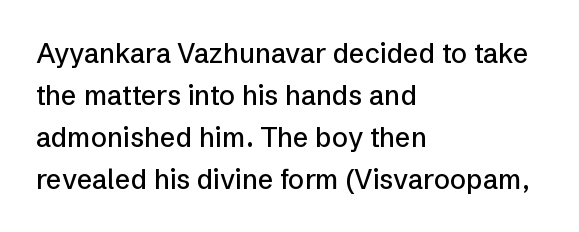
Decoration check: the copy has no underline. You can tell it's not italic because the verticals are truly vertical. Is the letter spacing exaggerated? No — it looks like the ordinary default. A classic flush-left, rag-right setting is used for this passage. Baseline-to-baseline distance is the conventional proportion of letter height.
